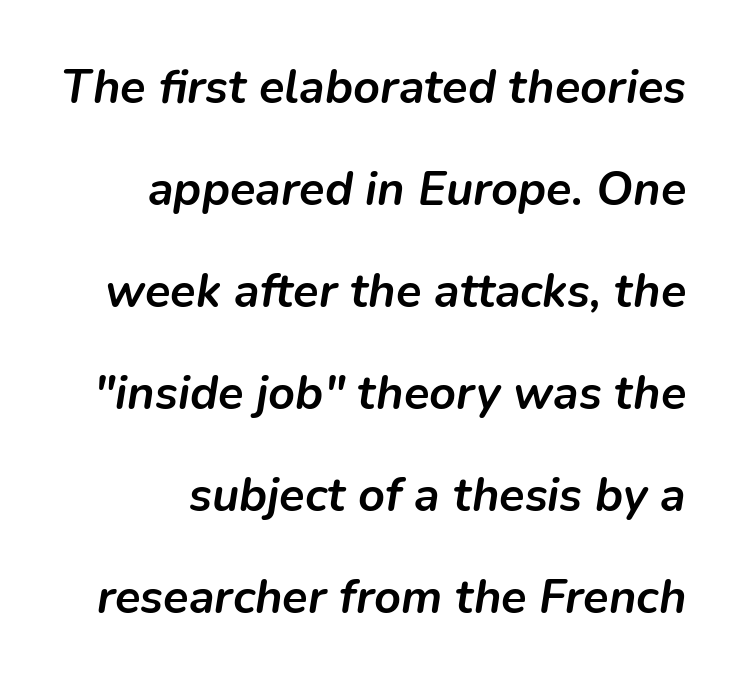
Q: Is the text bold? A: Yes.
Q: Is the text italic (slanted)? A: Yes, it leans right by about 9 degrees.
Q: Is the text underlined? A: No.
Q: Is the spacing between letters normal or unusually wide? A: Normal.
Q: Is the spacing between lines tight, normal or loose? A: Loose.
Q: Width (condensed, normal, or wide)? A: Normal.
Q: Stroke contrast? A: Low.
Q: x-height? A: Medium.
Q: Monospaced? A: No.
